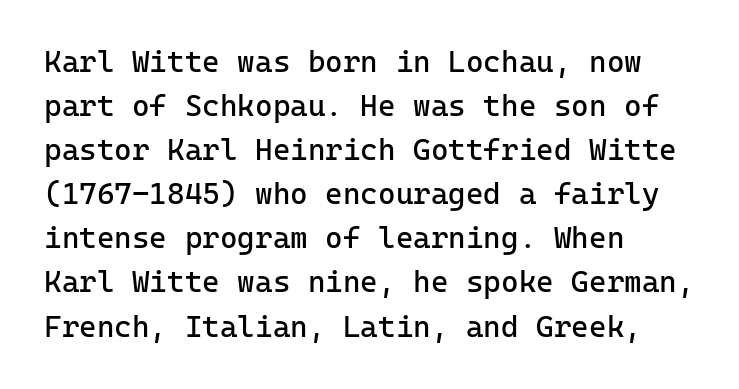
{"serif": "no", "italic": "no", "bold": "no", "weight": "regular", "width": "normal", "stroke_contrast": "low", "x_height": "medium", "underline": "no", "align": "left", "line_spacing": "normal", "line_spacing_ratio": 1.47, "letter_spacing": "normal", "letter_spacing_em": 0.0, "glyph_px": 30}
